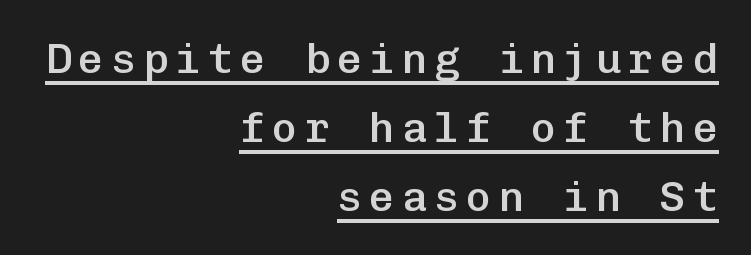
Examine the stroke ends and you'll find no serifs. This sample has the even, mechanical cadence of fixed-width lettering. Bold? Not quite — semibold, heavier than regular but stopping short. The designer left line spacing at the default. This rendering features underlined lettering.
